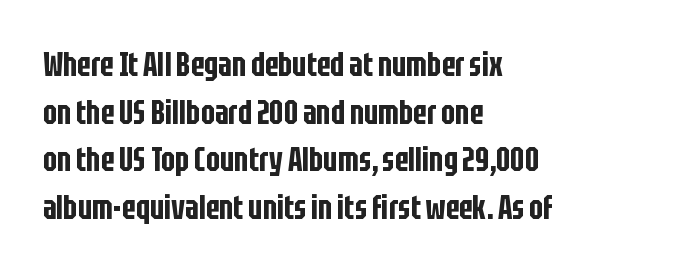
The image shows 33 px condensed sans-serif type, upright; set left-aligned, normal line spacing (1.44x), normal letter spacing, not underlined; low stroke contrast and a large x-height.
